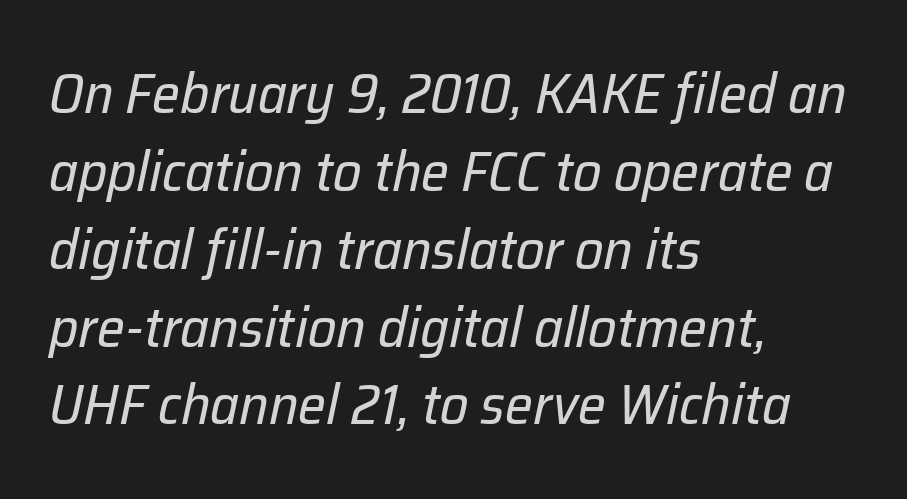
Q: Is the text bold? A: No.
Q: Is the text italic (slanted)? A: Yes, it leans right by about 12 degrees.
Q: Is the text underlined? A: No.
Q: How is the paragraph aligned? A: Left-aligned.
Q: Is the spacing between letters normal or unusually wide? A: Normal.
Q: Is the spacing between lines tight, normal or loose? A: Normal.
Q: Width (condensed, normal, or wide)? A: Normal.
Q: Stroke contrast? A: Low.
Q: x-height? A: Medium.
Q: Monospaced? A: No.
